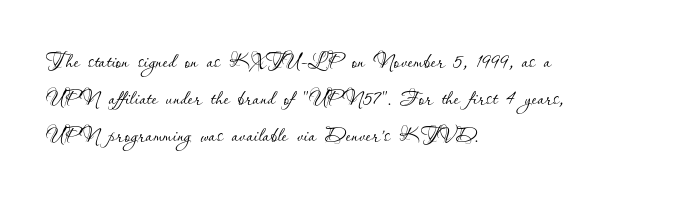
{"bold": "no", "weight": "thin", "width": "normal", "stroke_contrast": "low", "x_height": "small", "monospaced": "no", "underline": "no", "align": "left", "line_spacing": "normal", "line_spacing_ratio": 1.32, "letter_spacing": "normal", "letter_spacing_em": 0.0, "glyph_px": 28}
